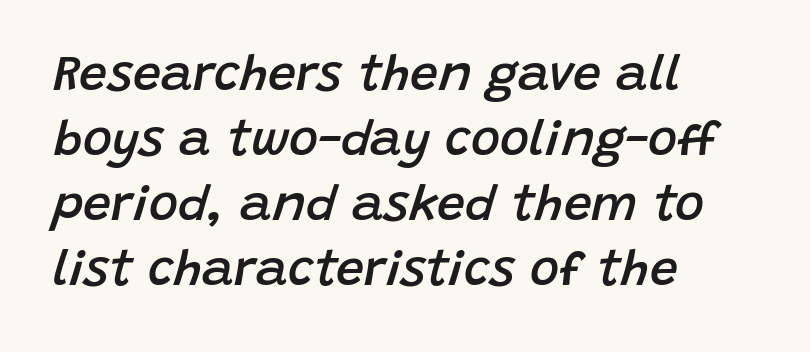
{"italic": "yes", "lean": "right", "slant_degrees": 15, "bold": "semi", "weight": "semibold", "width": "normal", "stroke_contrast": "low", "x_height": "large", "monospaced": "no", "underline": "no", "align": "left", "line_spacing": "normal", "line_spacing_ratio": 1.3, "letter_spacing": "normal", "letter_spacing_em": 0.0, "glyph_px": 50}
